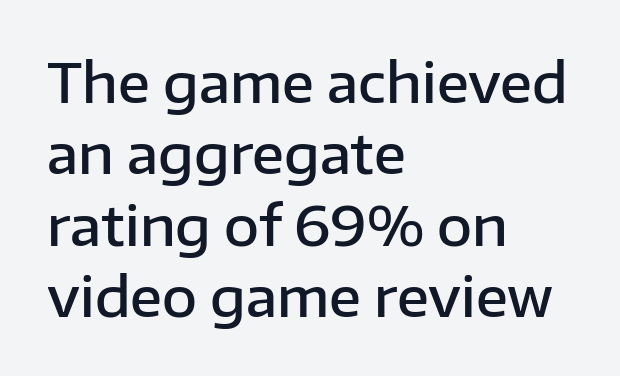
The image shows 54 px semibold sans-serif type, upright; set left-aligned, normal line spacing (1.32x), normal letter spacing, not underlined; low stroke contrast and a medium x-height.
